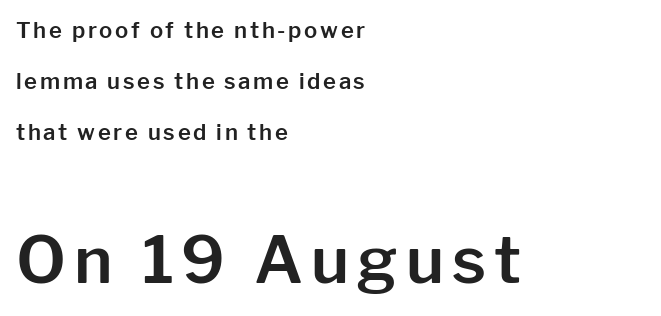
{"serif": "no", "italic": "no", "width": "normal", "stroke_contrast": "low", "x_height": "medium", "monospaced": "no", "underline": "no", "align": "left", "line_spacing": "loose", "line_spacing_ratio": 2.31, "larger_block": "second", "size_ratio": 2.95, "glyph_px": 65}
